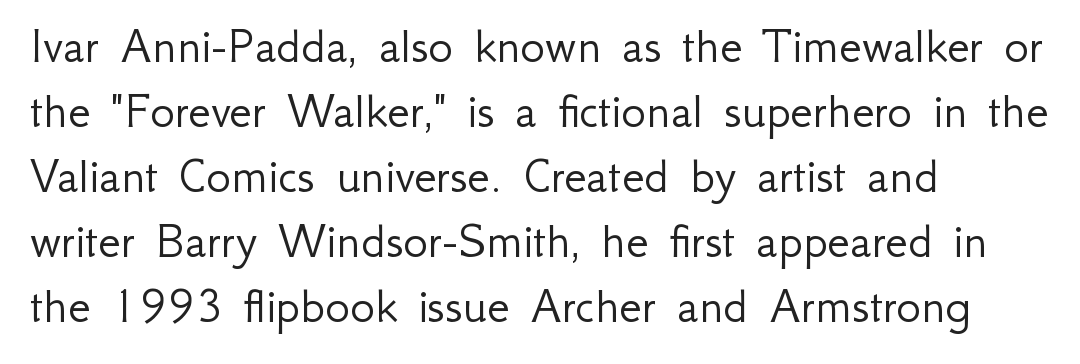
The image shows 52 px light sans-serif type, upright; set left-aligned, normal line spacing (1.25x), normal letter spacing, not underlined; low stroke contrast and a small x-height.
